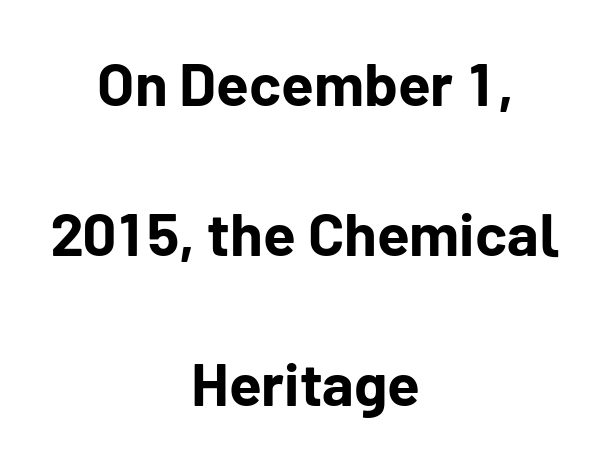
The face used here is a sans, in the tradition of grotesques and geometrics. The letters stand straight up with perfectly vertical stems. Widely set lines give the paragraph a tall, airy silhouette. Typographic density is high because the face is bold. Quick note: underline off. You could not count columns in this text — the font is proportionally spaced.
